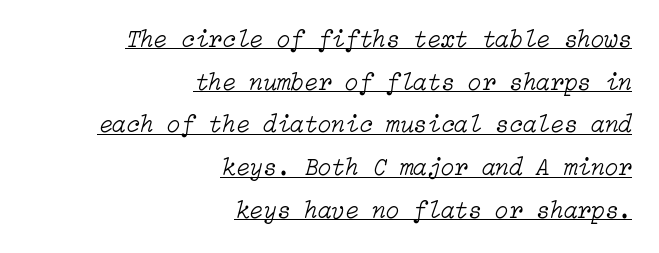
The image shows 25 px text type, italic (leaning right); set right-aligned, line spacing 1.71x, normal letter spacing, underlined.
